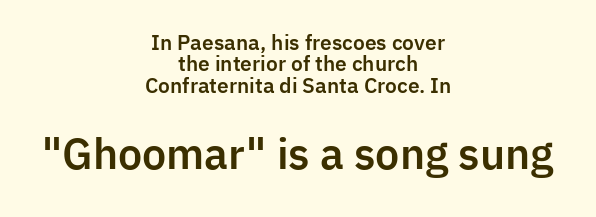
{"serif": "no", "italic": "no", "width": "normal", "stroke_contrast": "low", "x_height": "medium", "monospaced": "no", "underline": "no", "align": "center", "line_spacing": "tight", "line_spacing_ratio": 1.07, "letter_spacing": "normal", "letter_spacing_em": 0.0, "larger_block": "second", "size_ratio": 2.05, "glyph_px": 41}
